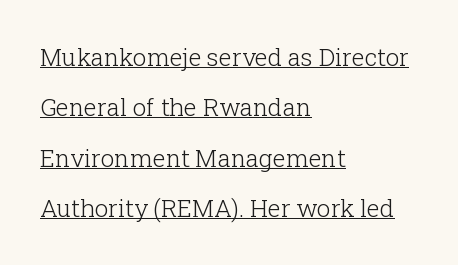
The image shows 24 px text type, upright; set left-aligned, loose line spacing (2.1x), normal letter spacing, underlined.
